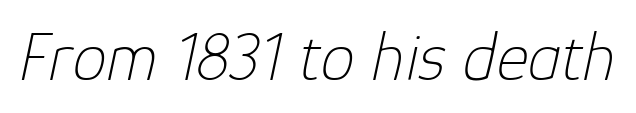
Q: Is the text bold? A: No.
Q: Is the text italic (slanted)? A: Yes, it leans right by about 12 degrees.
Q: Is the text underlined? A: No.
Q: Is the spacing between letters normal or unusually wide? A: Normal.
Q: Width (condensed, normal, or wide)? A: Normal.
Q: Stroke contrast? A: Low.
Q: x-height? A: Medium.
Q: Monospaced? A: No.
